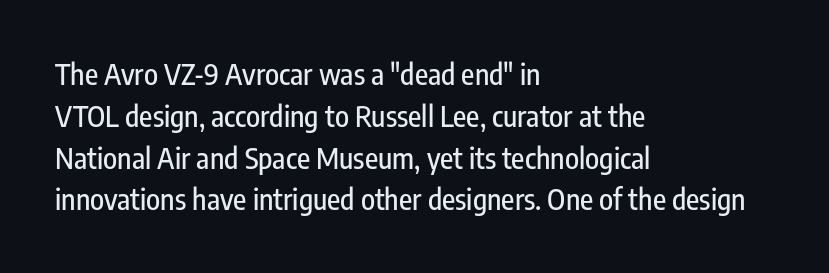
The image shows 29 px condensed sans-serif type, upright; set left-aligned, normal line spacing (1.44x), normal letter spacing, not underlined; low stroke contrast and a medium x-height.
